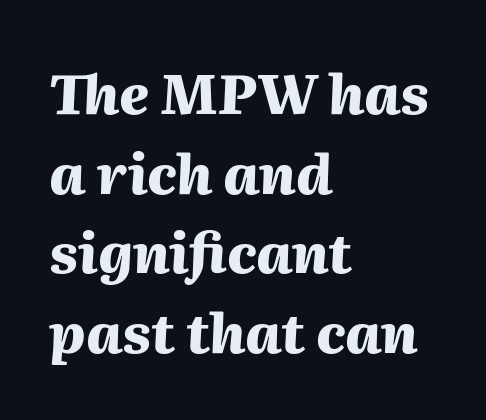
The image shows 55 px heavy type, italic (leaning right); set left-aligned, normal line spacing (1.45x), normal letter spacing, not underlined; medium stroke contrast and a medium x-height.
